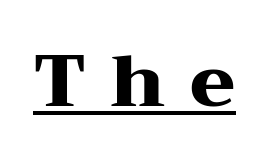
The image shows 73 px heavy, wide serif type, upright; set unusually wide letter spacing (+0.34 em), underlined; medium stroke contrast and a medium x-height.
